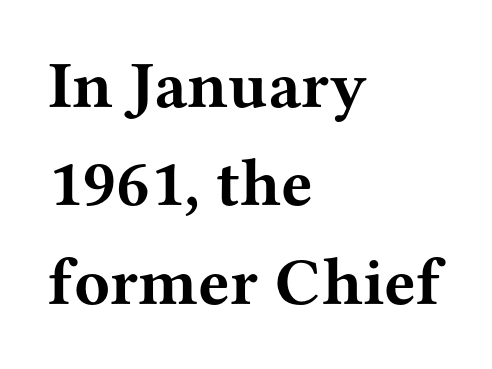
The image shows 66 px bold, wide serif type, upright; set left-aligned, normal line spacing (1.49x), normal letter spacing, not underlined; medium stroke contrast and a medium x-height.
